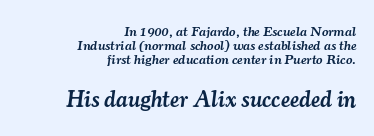
{"italic": "yes", "lean": "right", "slant_degrees": 7, "bold": "semi", "underline": "no", "align": "right", "line_spacing": "tight", "line_spacing_ratio": 1.0, "letter_spacing": "normal", "letter_spacing_em": 0.0, "larger_block": "second", "size_ratio": 1.64, "glyph_px": 23}
